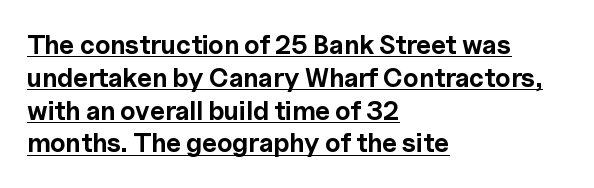
Q: Is the text bold? A: Yes.
Q: Is the text italic (slanted)? A: No, it is upright.
Q: Is the text underlined? A: Yes.
Q: How is the paragraph aligned? A: Left-aligned.
Q: Is the spacing between letters normal or unusually wide? A: Normal.
Q: Is the spacing between lines tight, normal or loose? A: Normal.
